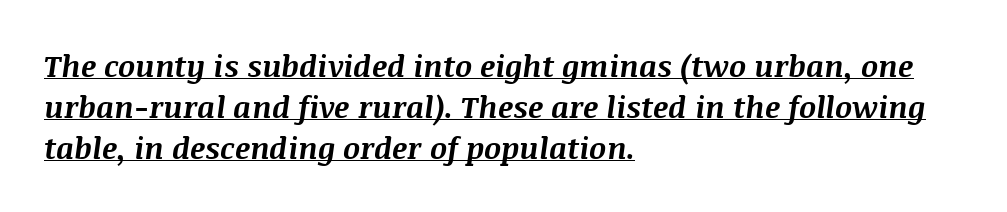
The image shows 30 px bold type, italic (leaning right); set left-aligned, normal line spacing (1.36x), normal letter spacing, underlined; medium stroke contrast and a large x-height.
